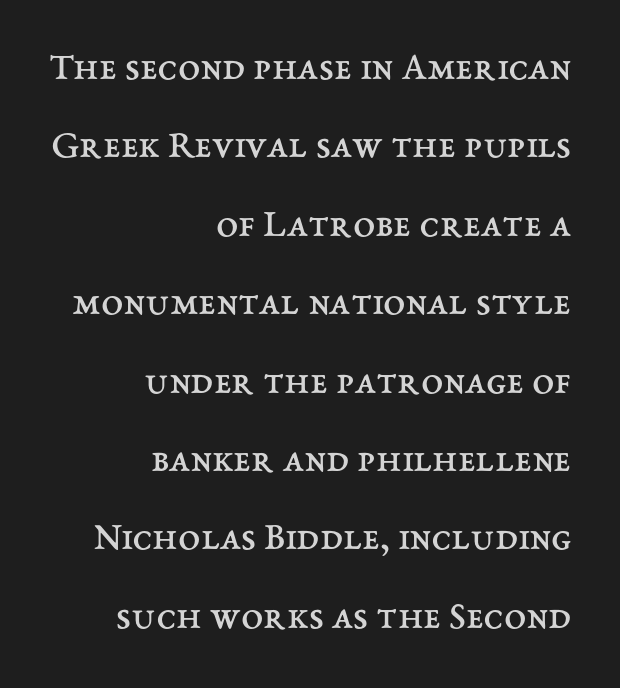
{"italic": "no", "bold": "no", "weight": "regular", "width": "normal", "stroke_contrast": "medium", "x_height": "medium", "monospaced": "no", "underline": "no", "align": "right", "line_spacing": "loose", "line_spacing_ratio": 1.96, "letter_spacing": "normal", "letter_spacing_em": 0.0, "glyph_px": 40}
